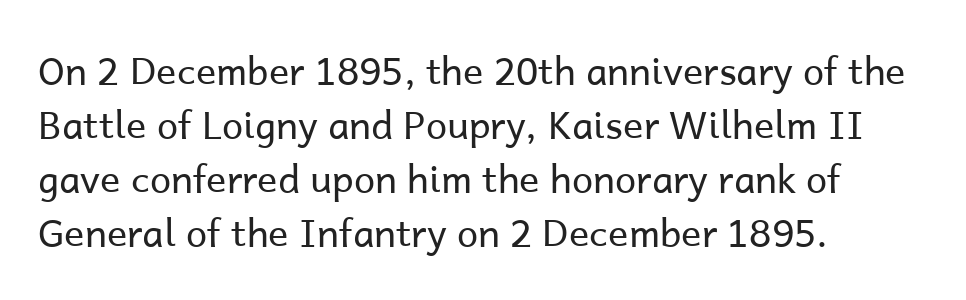
{"serif": "no", "italic": "no", "bold": "no", "weight": "regular", "width": "normal", "stroke_contrast": "low", "x_height": "medium", "monospaced": "no", "underline": "no", "align": "left", "line_spacing": "normal", "line_spacing_ratio": 1.42, "letter_spacing": "normal", "letter_spacing_em": 0.0, "glyph_px": 38}
